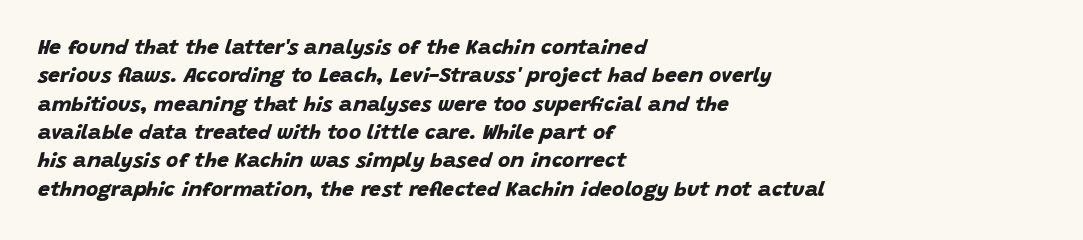
A typesetter would call this leading conventional body-copy spacing. Is the block centered? No — it sits flush against the left margin. Characters follow at the spacing the type designer built in. Strokes here are thick enough to call this a true bold. The foot of each line stays bare and open.
